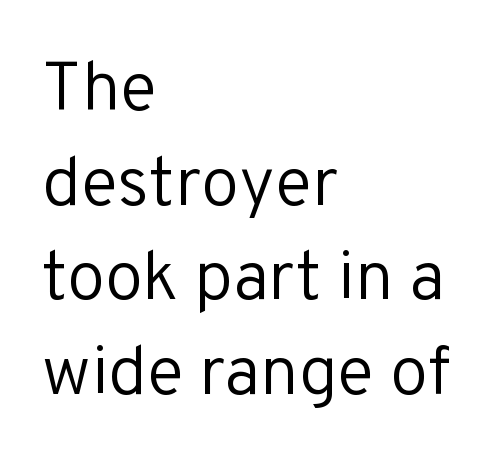
{"serif": "no", "italic": "no", "bold": "no", "weight": "regular", "width": "normal", "stroke_contrast": "low", "x_height": "medium", "monospaced": "no", "underline": "no", "align": "left", "line_spacing": "normal", "line_spacing_ratio": 1.37, "letter_spacing": "normal", "letter_spacing_em": 0.0, "glyph_px": 69}
